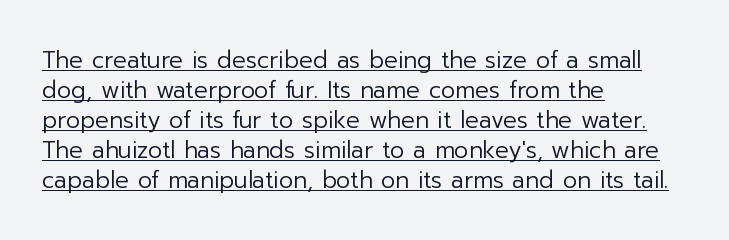
The image shows 23 px text type, upright; set left-aligned, normal line spacing (1.3x), normal letter spacing, underlined.
